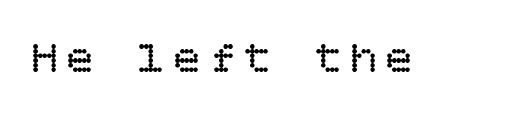
Letters have the restrained weight of plain body copy at most. Posture: vertical. Decoration check: the copy has no underline.
